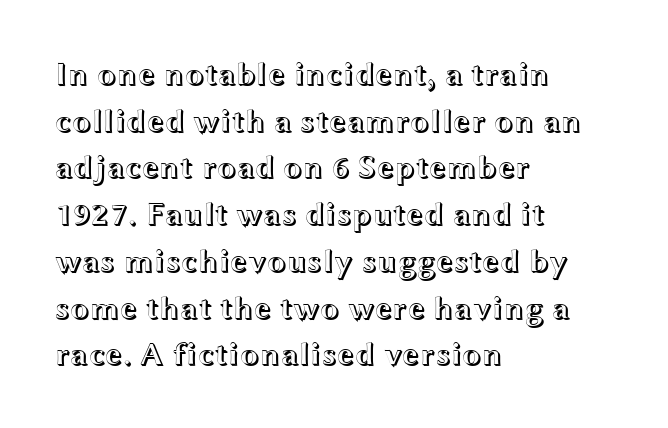
The image shows 32 px wide type, upright; set left-aligned, normal line spacing (1.46x), normal letter spacing, not underlined; a medium x-height.
